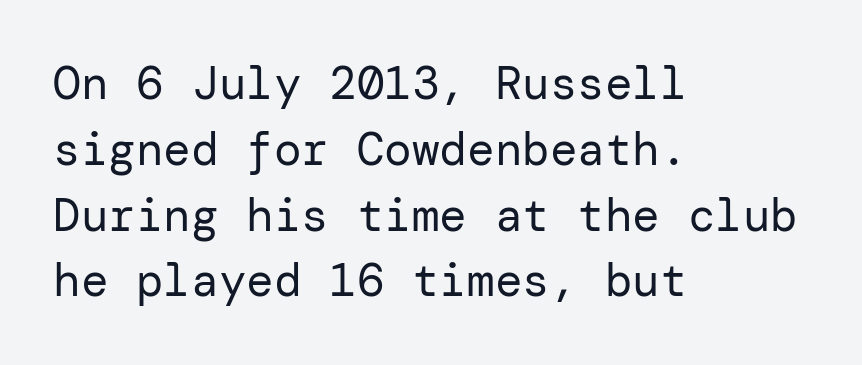
{"serif": "no", "italic": "no", "bold": "no", "weight": "regular", "width": "normal", "stroke_contrast": "low", "x_height": "medium", "underline": "no", "align": "left", "line_spacing": "normal", "line_spacing_ratio": 1.43, "letter_spacing": "normal", "letter_spacing_em": 0.0, "glyph_px": 46}
